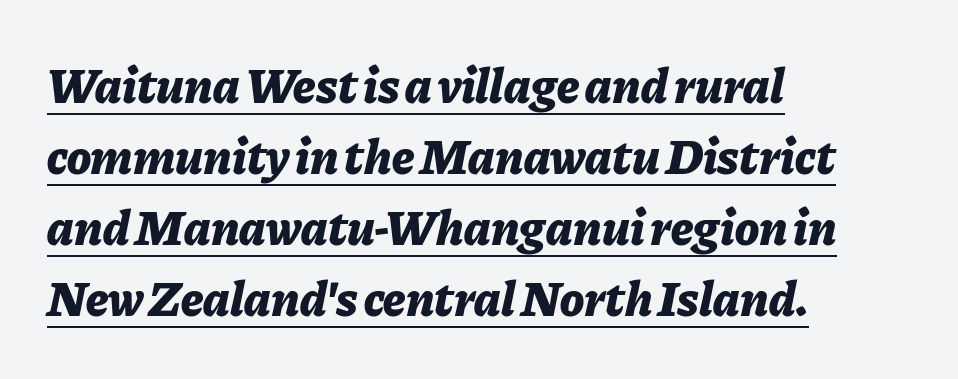
The image shows 50 px bold type, italic (leaning right); set left-aligned, normal line spacing (1.42x), normal letter spacing, underlined; low stroke contrast and a medium x-height.
